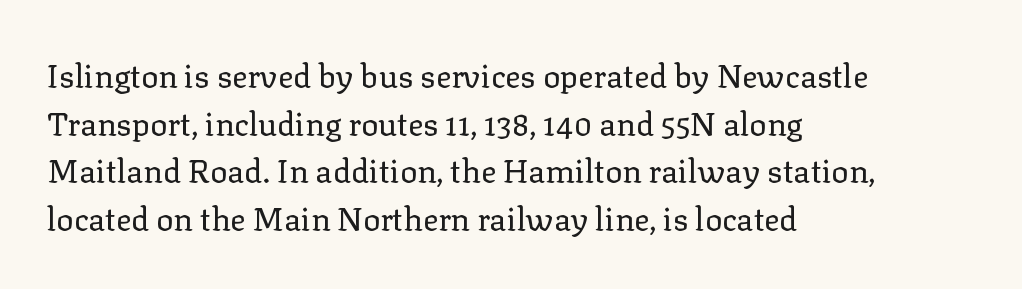
{"serif": "yes", "italic": "no", "bold": "no", "weight": "regular", "width": "normal", "stroke_contrast": "low", "x_height": "medium", "monospaced": "no", "underline": "no", "align": "left", "line_spacing": "normal", "line_spacing_ratio": 1.49, "letter_spacing": "normal", "letter_spacing_em": 0.0, "glyph_px": 32}
